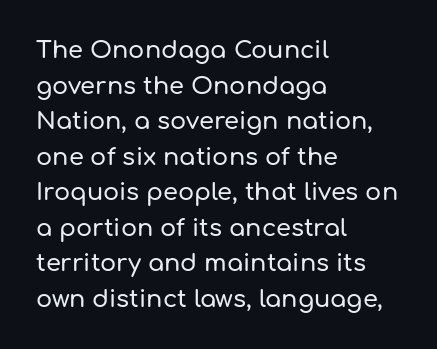
{"italic": "no", "underline": "no", "align": "left", "line_spacing": "normal", "line_spacing_ratio": 1.48, "letter_spacing": "normal", "letter_spacing_em": 0.0, "glyph_px": 24}
